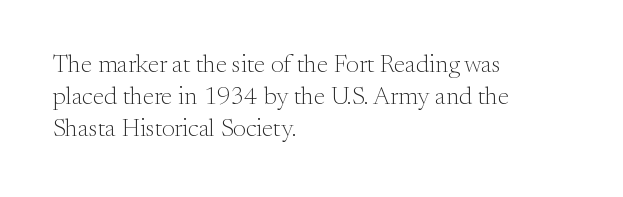
{"italic": "no", "bold": "no", "underline": "no", "align": "left", "line_spacing": "normal", "line_spacing_ratio": 1.29, "letter_spacing": "normal", "letter_spacing_em": 0.0, "glyph_px": 25}
